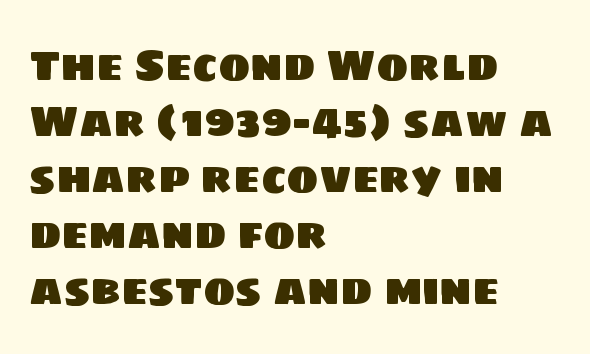
The face used here is proportionally spaced, like ordinary book or web type. A sans-serif font was chosen for this passage. Honestly, the row spacing looks completely unremarkable. The space directly below the letters is spotless. Which margin do the lines hug? The left one — the right edge is uneven. The face used here is rendered with its standard letterfit.
